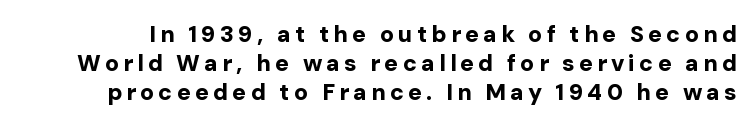
Q: Is the text bold? A: Yes.
Q: Is the text italic (slanted)? A: No, it is upright.
Q: Is the text underlined? A: No.
Q: Is the spacing between lines tight, normal or loose? A: Normal.
